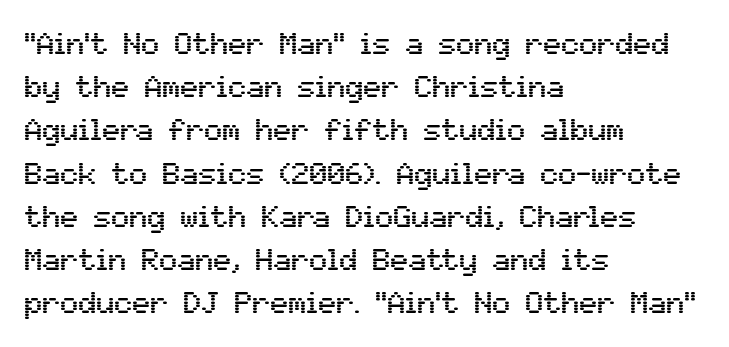
These lines are composed in type without serifs. Every character sits straight up, as roman type does. The designer left line spacing at the default. Teacher's note: observe the even left margin — that is flush-left alignment. The letters advance in unequal steps, a hallmark of proportional type. Each row of text sits above clean, open space.
